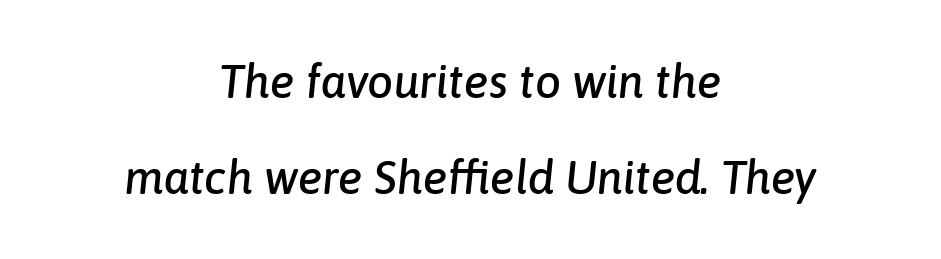
{"italic": "yes", "lean": "right", "slant_degrees": 6, "width": "normal", "stroke_contrast": "low", "x_height": "medium", "monospaced": "no", "underline": "no", "align": "center", "line_spacing": "loose", "line_spacing_ratio": 2.08, "letter_spacing": "normal", "letter_spacing_em": 0.0, "glyph_px": 46}
